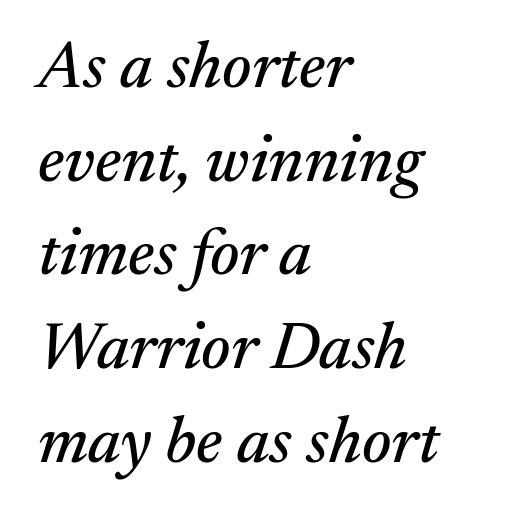
Reading down the column, the eye jumps a familiar distance to each next line. Posture: slanted. Each line starts at the same left margin while the right side varies. Unlike a clean sans, this face finishes its strokes with serifs. Words float on clear page, feet unadorned. Tracking here is standard; glyphs follow each other at the usual distance.
